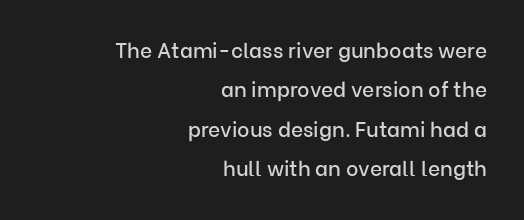
The image shows 21 px text type, upright; set right-aligned, line spacing 1.88x, normal letter spacing, not underlined.
